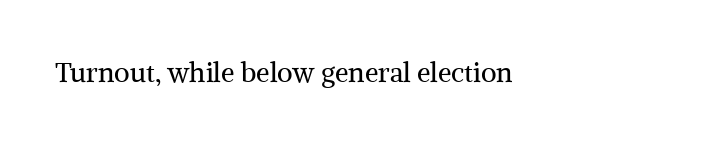
Has an underline been added? It has not. The type is set solid horizontally, with unmodified tracking. The characters are drawn with everyday or finer stroke widths. Every character sits straight up, as roman type does.
